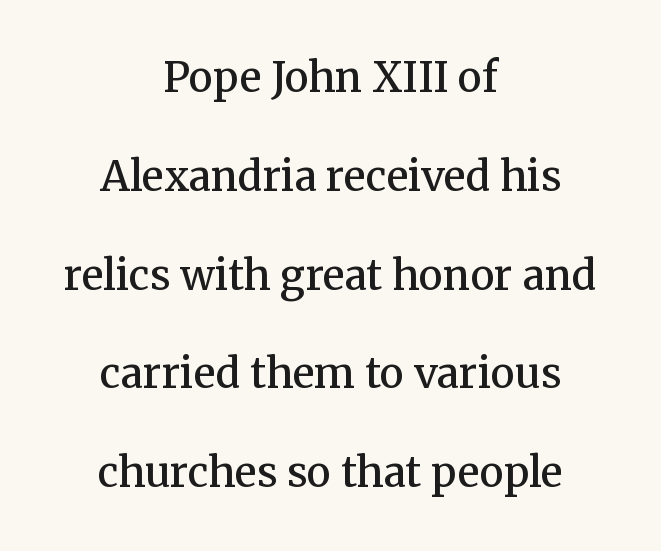
{"serif": "yes", "italic": "no", "bold": "semi", "weight": "semibold", "width": "normal", "stroke_contrast": "medium", "x_height": "medium", "monospaced": "no", "underline": "no", "align": "center", "line_spacing": "loose", "line_spacing_ratio": 2.41, "letter_spacing": "normal", "letter_spacing_em": 0.0, "glyph_px": 41}
